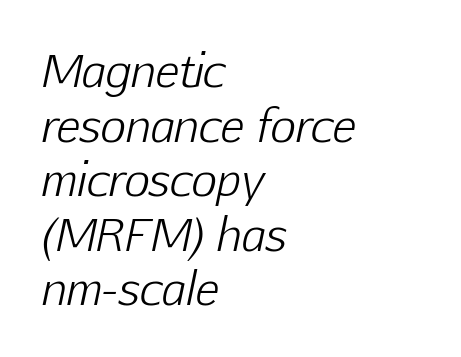
The image shows 44 px light type, italic (leaning right); set left-aligned, line spacing 1.24x, normal letter spacing, not underlined; low stroke contrast and a medium x-height.
